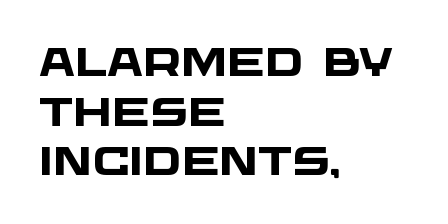
Q: Is the text bold? A: Yes.
Q: Is the typeface a serif or a sans-serif typeface? A: Sans-serif.
Q: Is the text underlined? A: No.
Q: How is the paragraph aligned? A: Left-aligned.
Q: Is the spacing between letters normal or unusually wide? A: Normal.
Q: Width (condensed, normal, or wide)? A: Wide.
Q: Stroke contrast? A: Low.
Q: x-height? A: Large.
Q: Monospaced? A: No.
